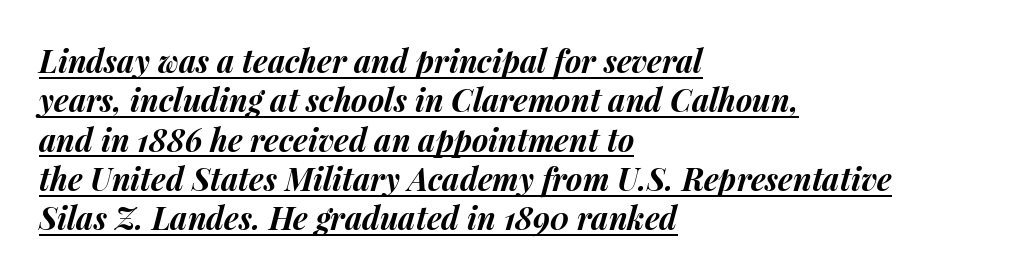
{"italic": "yes", "lean": "right", "slant_degrees": 15, "bold": "yes", "weight": "bold", "width": "normal", "stroke_contrast": "medium", "x_height": "medium", "monospaced": "no", "underline": "yes", "align": "left", "line_spacing": "normal", "line_spacing_ratio": 1.27, "letter_spacing": "normal", "letter_spacing_em": 0.0, "glyph_px": 31}
